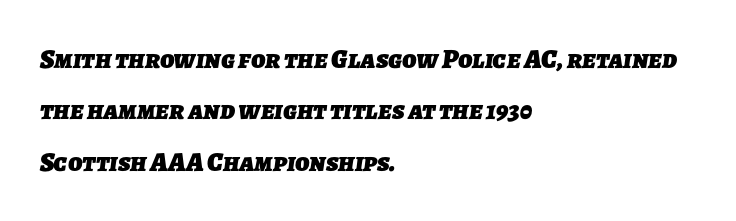
{"bold": "yes", "underline": "no", "align": "left", "line_spacing": "loose", "line_spacing_ratio": 1.9, "letter_spacing": "normal", "letter_spacing_em": 0.0, "glyph_px": 27}
